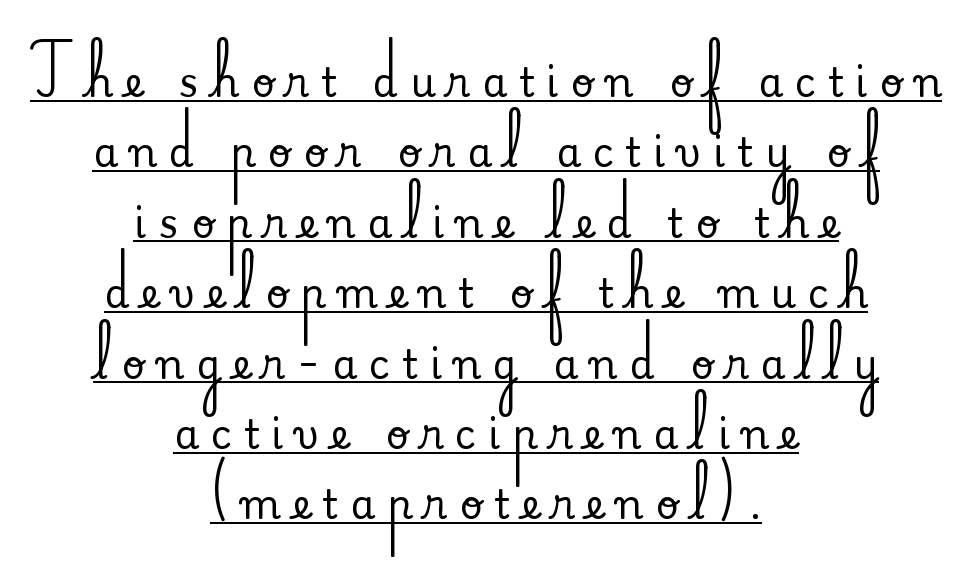
The text block is weighted toward neither margin, spreading evenly from the middle. Honestly, the letter spacing is so wide it's the main thing you notice. The rendering shows small feet on the letterforms — a serif design. A roman cut, with each character standing at attention. Underlining? Definitely there. Do the characters align in a grid? No, the font is proportional.
